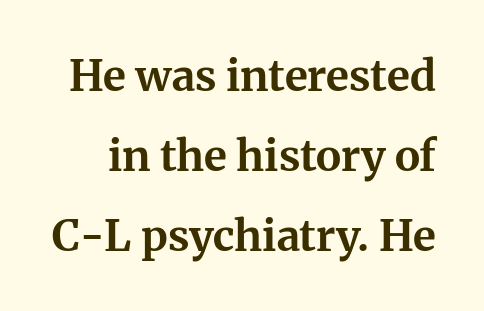
{"serif": "yes", "italic": "no", "bold": "yes", "weight": "bold", "width": "normal", "stroke_contrast": "medium", "x_height": "medium", "monospaced": "no", "underline": "no", "line_spacing_ratio": 1.86, "letter_spacing": "normal", "letter_spacing_em": 0.0, "glyph_px": 43}
